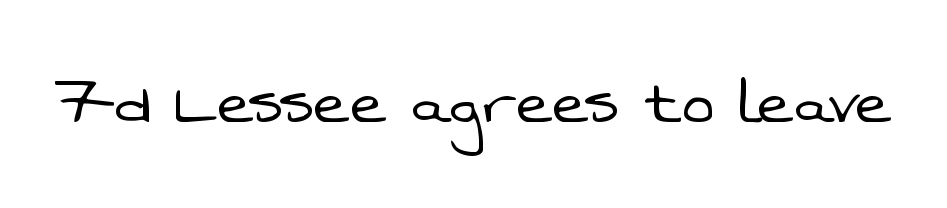
The image shows 77 px light sans-serif type; set normal letter spacing, not underlined; low stroke contrast and a medium x-height.
